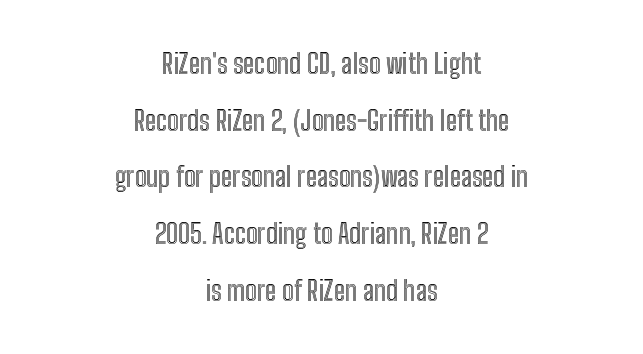
Casual observation: everything's sitting right in the middle. Compared with typical body copy, the letter spacing here is the same. No word sits above an underline. Ascenders rise straight up at ninety degrees.
